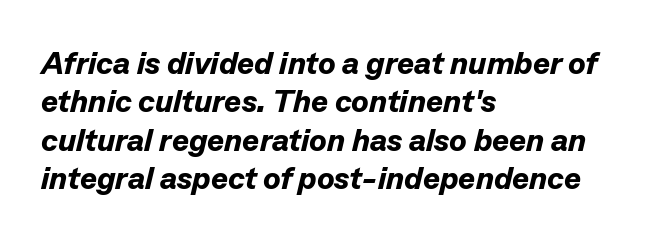
The paragraph shown leans on its left margin. The rendering uses a bold face; every stroke is thick and dark. There's an unmistakable incline to the writing here. Words float on clear page, feet unadorned. This sample has the flowing, uneven cadence of proportional lettering.
